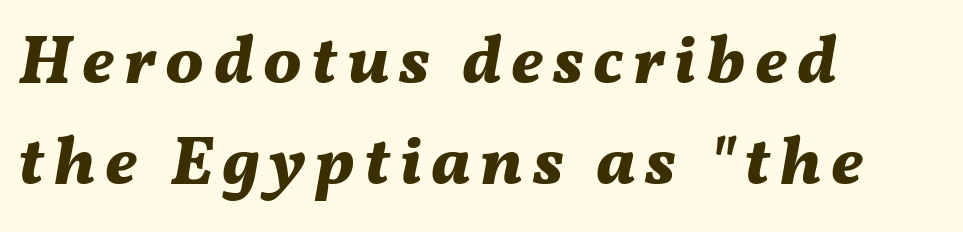
{"italic": "yes", "lean": "right", "slant_degrees": 11, "bold": "yes", "weight": "bold", "width": "normal", "stroke_contrast": "medium", "x_height": "medium", "monospaced": "no", "underline": "no", "align": "left", "line_spacing": "normal", "line_spacing_ratio": 1.48, "glyph_px": 68}
